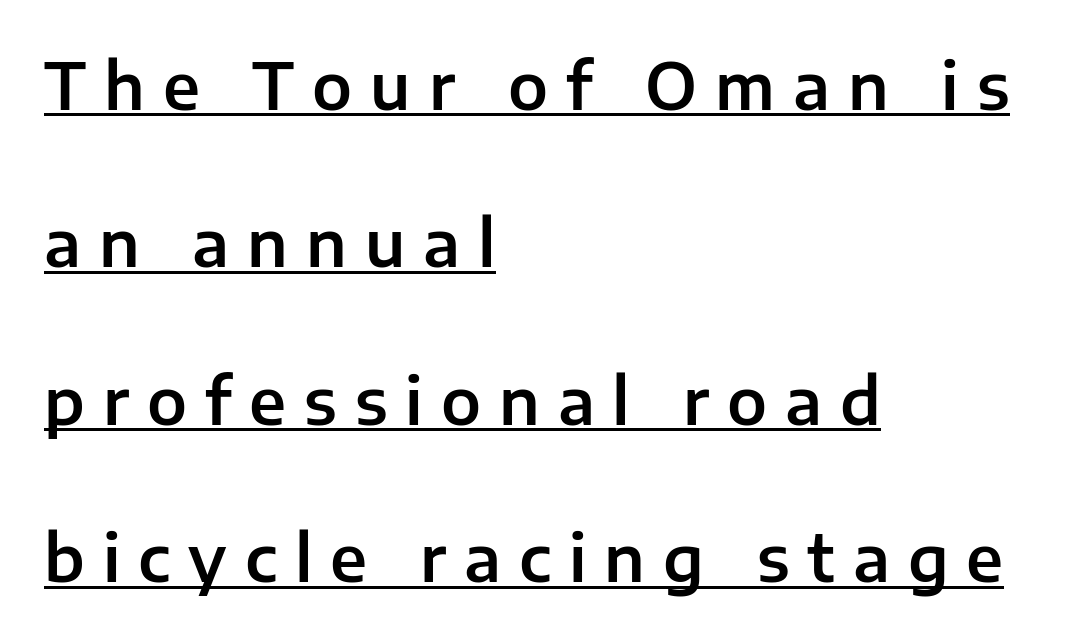
The image shows 64 px sans-serif type, upright; set left-aligned, loose line spacing (2.46x), unusually wide letter spacing (+0.28 em), underlined; low stroke contrast and a medium x-height.
